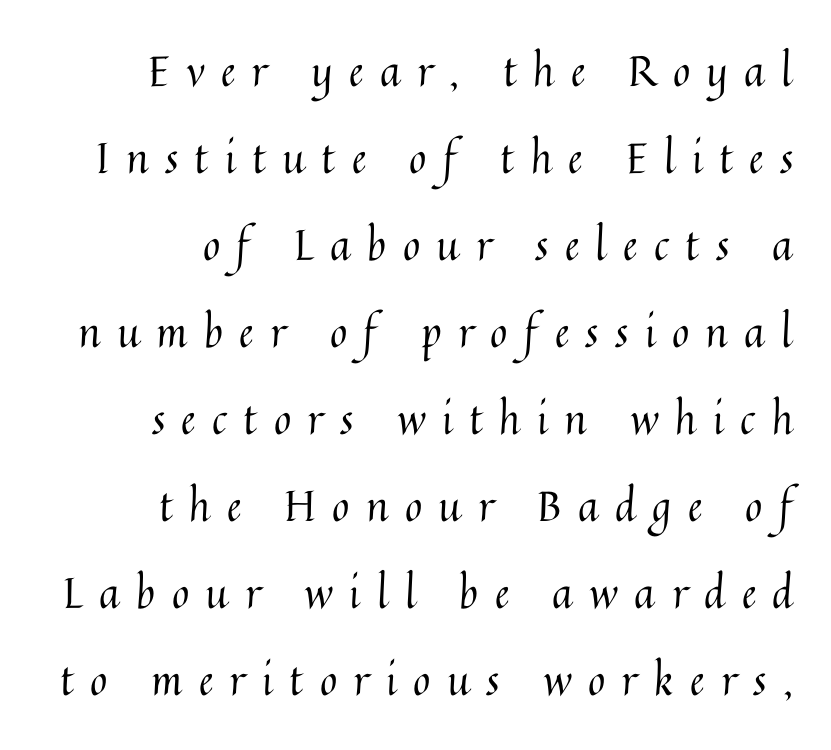
Proportional: the letters do not fall into vertical columns. Beneath every word, the page is bare. Successive baselines arrive slowly, with a big drop between each. Notice how the passage keeps a crisp vertical edge on the right only.
